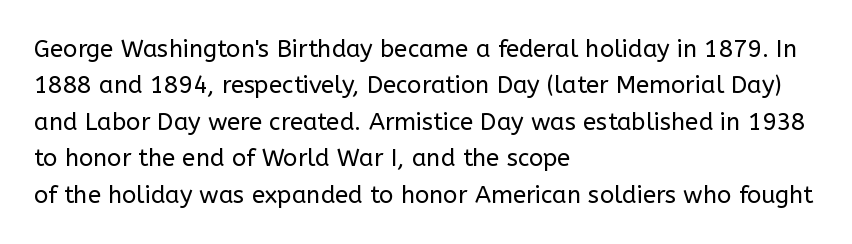
The foot of each line stays bare and open. These lines stack with their left ends in a neat column. Italic: no, the glyphs are upright roman. These lines sit exactly where default settings would place them.
